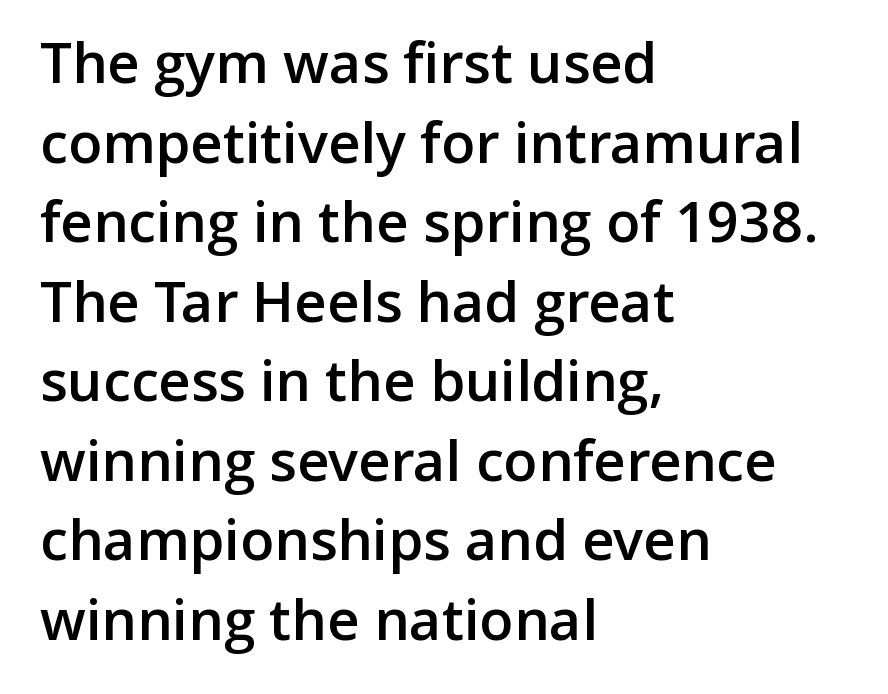
Q: Is the text bold? A: Semi-bold.
Q: Is the text italic (slanted)? A: No, it is upright.
Q: Is the typeface a serif or a sans-serif typeface? A: Sans-serif.
Q: Is the text underlined? A: No.
Q: How is the paragraph aligned? A: Left-aligned.
Q: Is the spacing between letters normal or unusually wide? A: Normal.
Q: Is the spacing between lines tight, normal or loose? A: Normal.
Q: Width (condensed, normal, or wide)? A: Normal.
Q: Stroke contrast? A: Low.
Q: x-height? A: Medium.
Q: Monospaced? A: No.
